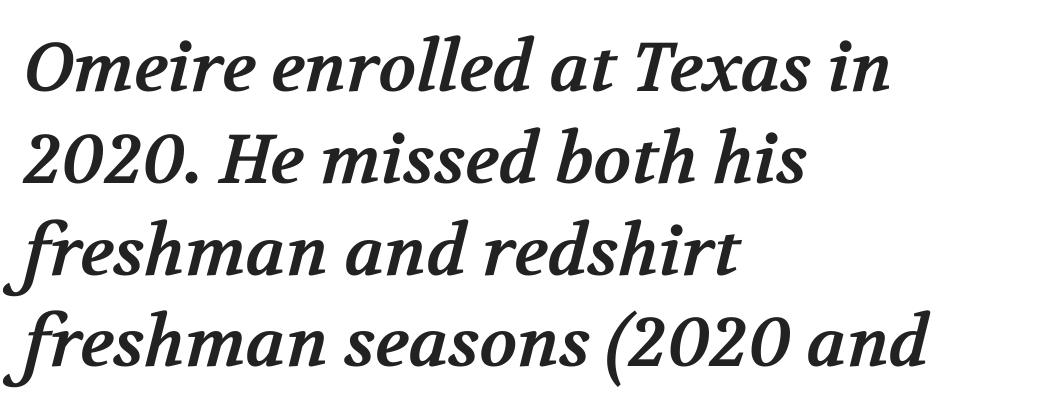
Q: Is the text bold? A: Yes.
Q: Is the typeface a serif or a sans-serif typeface? A: Serif.
Q: Is the text underlined? A: No.
Q: How is the paragraph aligned? A: Left-aligned.
Q: Is the spacing between letters normal or unusually wide? A: Normal.
Q: Is the spacing between lines tight, normal or loose? A: Normal.
Q: Width (condensed, normal, or wide)? A: Normal.
Q: Stroke contrast? A: Medium.
Q: x-height? A: Medium.
Q: Monospaced? A: No.
